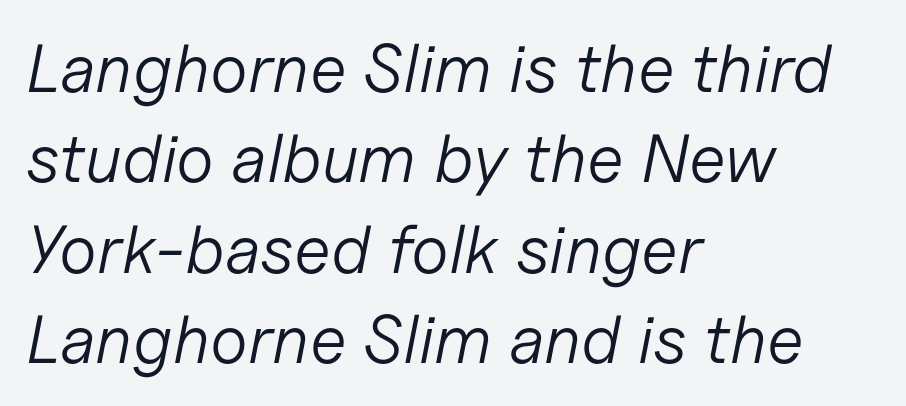
Here the designer chose a conventional face with non-uniform glyph widths. The lines in this sample share a left origin and differ only in where they stop. Only glyphs here, with clear space below each row. The passage shown is not bold in any degree. Tracking value appears to be zero — textbook default spacing.
